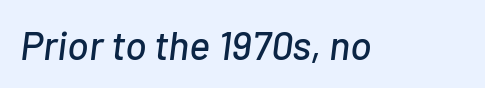
Italic? Definitely — the glyphs are oblique. The baseline area is clear. You could not count columns in this text — the font is proportionally spaced. The letterforms sit shoulder to shoulder at normal distance.
